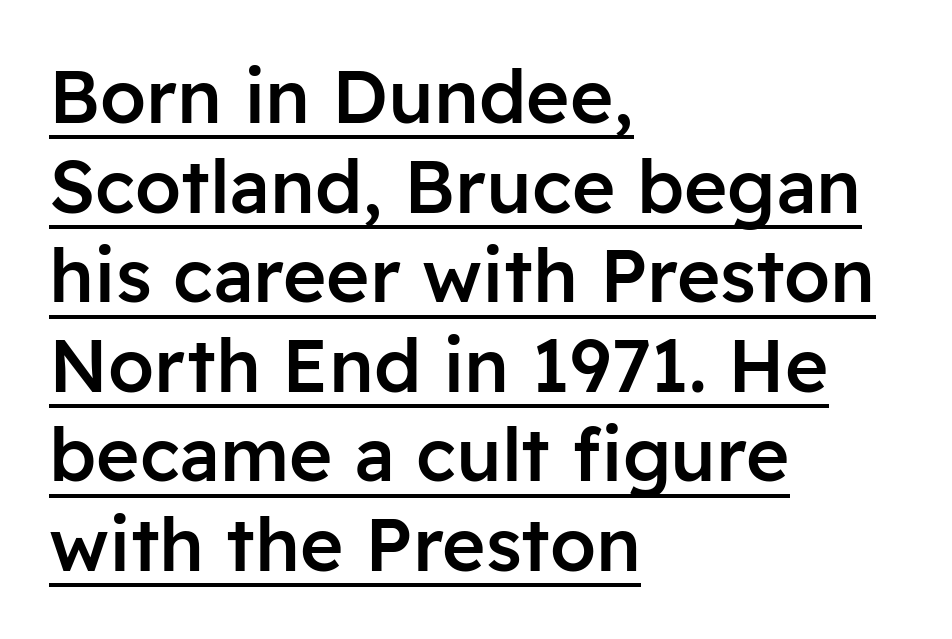
Is the letter spacing exaggerated? No — it looks like the ordinary default. Descenders here cross a horizontal rule under the line. Leftover space on each line is placed entirely after the last word. A semibold gives these letters moderate extra thickness, short of bold. Are there feet on the stems? There aren't — it's a sans.
